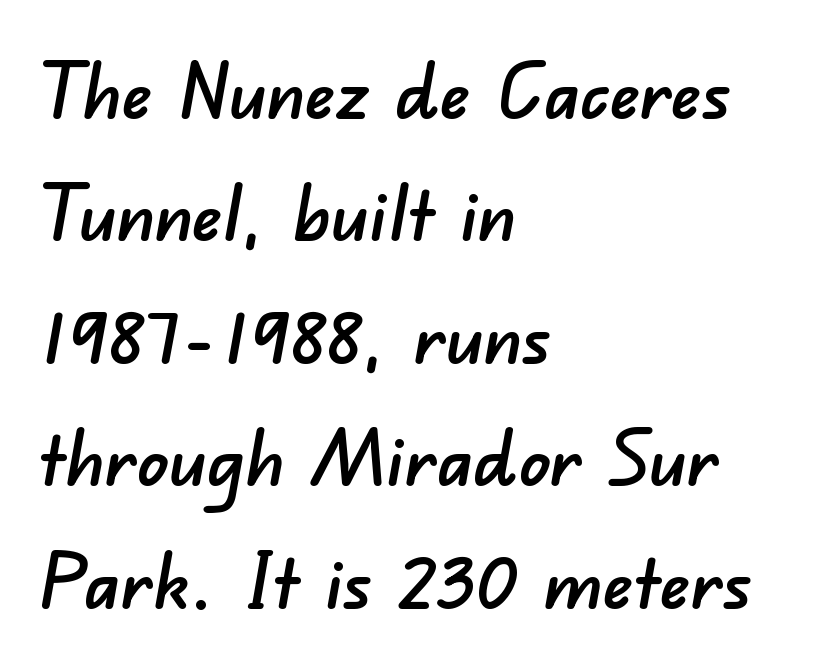
The image shows 77 px sans-serif type; set left-aligned, normal line spacing (1.59x), normal letter spacing, not underlined; low stroke contrast and a small x-height.
